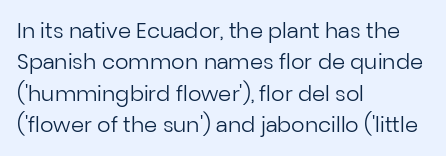
{"italic": "no", "bold": "no", "underline": "no", "align": "left", "line_spacing": "normal", "line_spacing_ratio": 1.5, "letter_spacing": "normal", "letter_spacing_em": 0.0, "glyph_px": 21}
